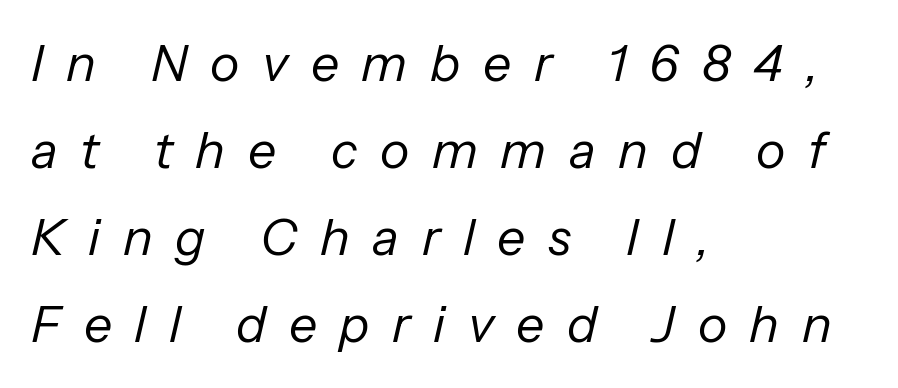
Typeset ragged right — the left edge is the straight one. Proportional: the letters do not fall into vertical columns. Letters rest on an invisible, unmarked baseline. The whole block is typeset with a tilt. A light-to-regular cut is what we see here.
